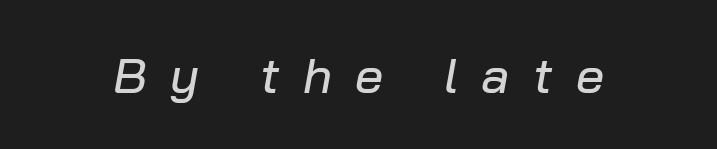
Spacing between characters has been opened up far beyond the box default. Observe the lean: these are italic letterforms. Think of a printed novel: that variable character pitch is what you see here. Rule under the text: the space is simply empty.
